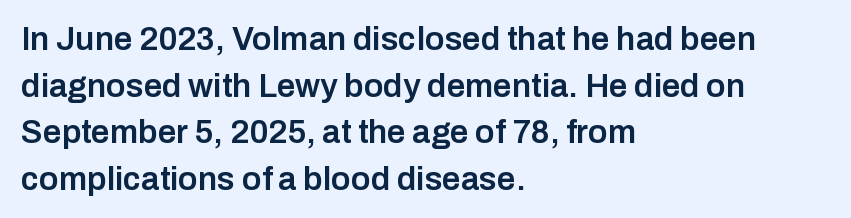
A somewhat darkened texture: the type is semibold rather than bold. Nope, not italic — everything's standing straight. Whoever set this chose a conventional vertical rhythm. The lines are quadded left. Bare-footed words on every line.
